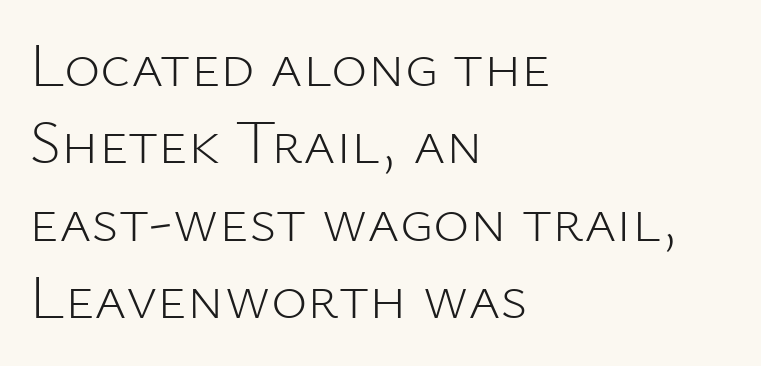
Q: Is the text bold? A: No.
Q: Is the text italic (slanted)? A: No, it is upright.
Q: Is the typeface a serif or a sans-serif typeface? A: Sans-serif.
Q: Is the text underlined? A: No.
Q: How is the paragraph aligned? A: Left-aligned.
Q: Is the spacing between letters normal or unusually wide? A: Normal.
Q: Is the spacing between lines tight, normal or loose? A: Normal.
Q: Width (condensed, normal, or wide)? A: Normal.
Q: Stroke contrast? A: Low.
Q: x-height? A: Medium.
Q: Monospaced? A: No.
